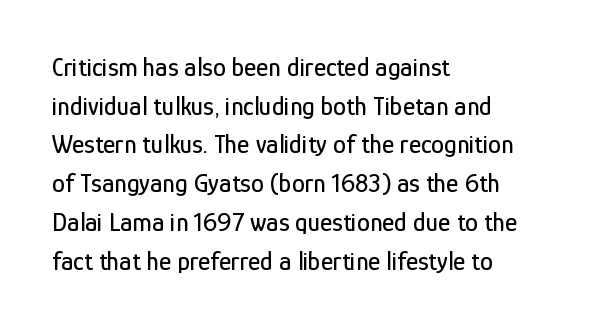
{"italic": "no", "underline": "no", "align": "left", "line_spacing": "normal", "line_spacing_ratio": 1.49, "letter_spacing": "normal", "letter_spacing_em": 0.0, "glyph_px": 26}
